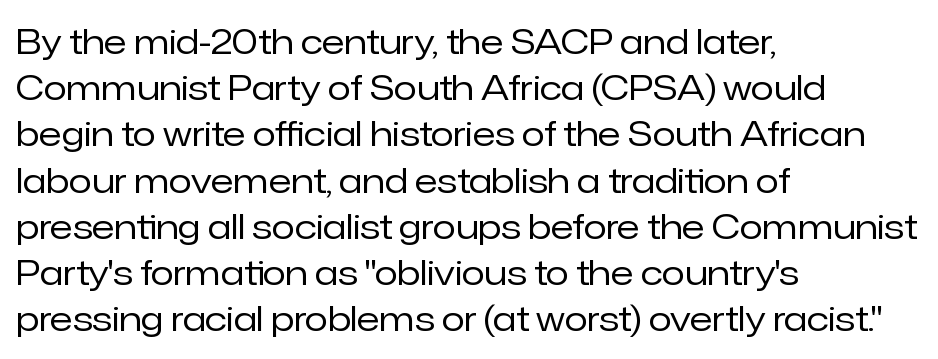
Stems and bowls with no extra thickness — not bold. A normal amount of white space separates one row of letters from the next. These lines are set flush left with a ragged right edge. Note the varied advance widths — an 'i' is clearly narrower than an 'm'. Observe the absence of serifs on each vertical stroke in this sample.
